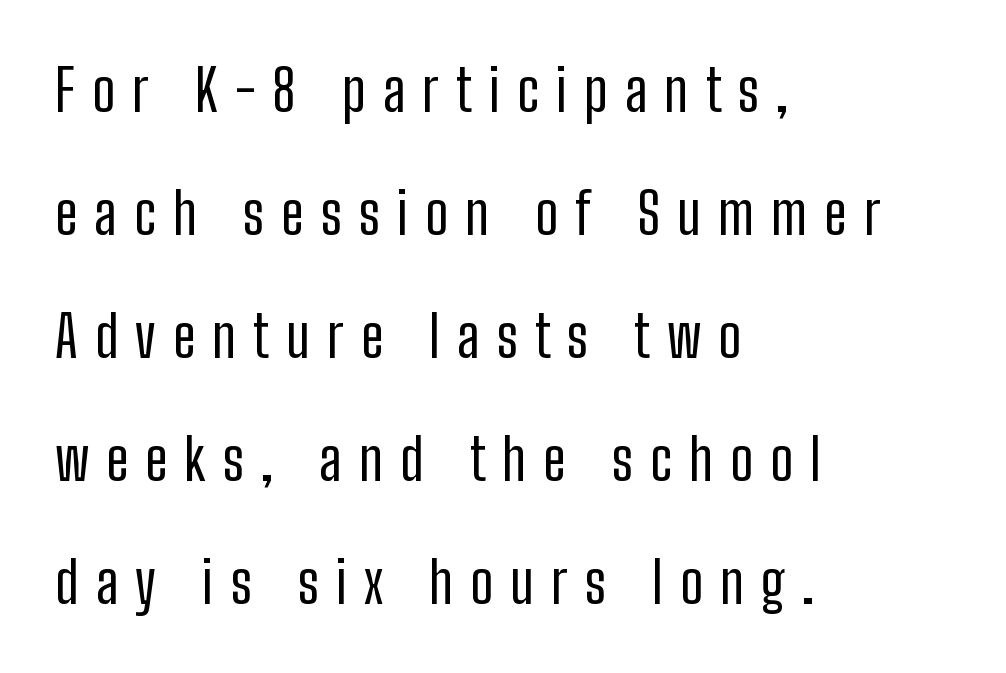
There is plenty of visible air inserted between adjacent glyphs. Here the designer chose a conventional face with non-uniform glyph widths. The vertical gap from one line to the next is large. Descender tails drop into unmarked territory. The paragraph shown leans on its left margin.
